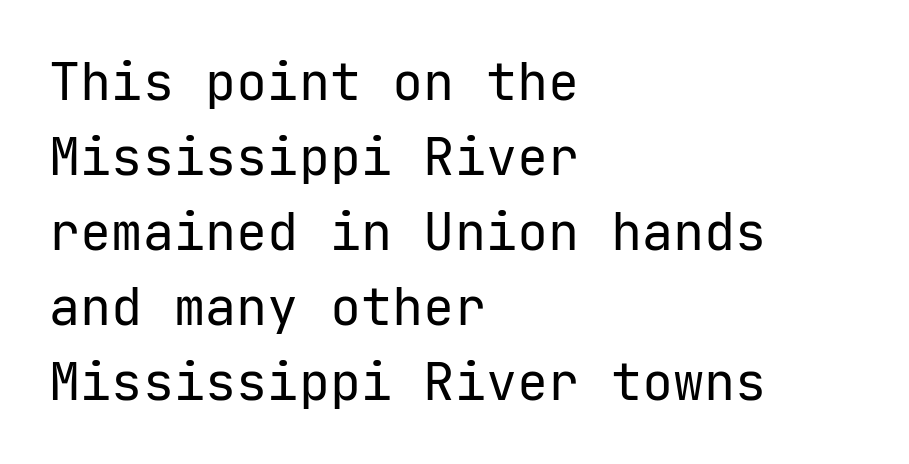
The letterforms sit shoulder to shoulder at normal distance. The text block is weighted toward the left margin, trailing off unevenly rightward. Unmarked baselines from the first word to the last. Think of a typewriter: that constant character pitch is what you see here. The face looks like a standard text weight, possibly lighter.
